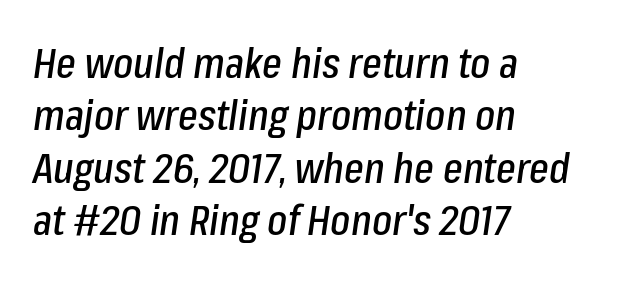
The image shows 42 px condensed type, italic (leaning right); set left-aligned, normal line spacing (1.25x), normal letter spacing, not underlined; low stroke contrast and a medium x-height.
